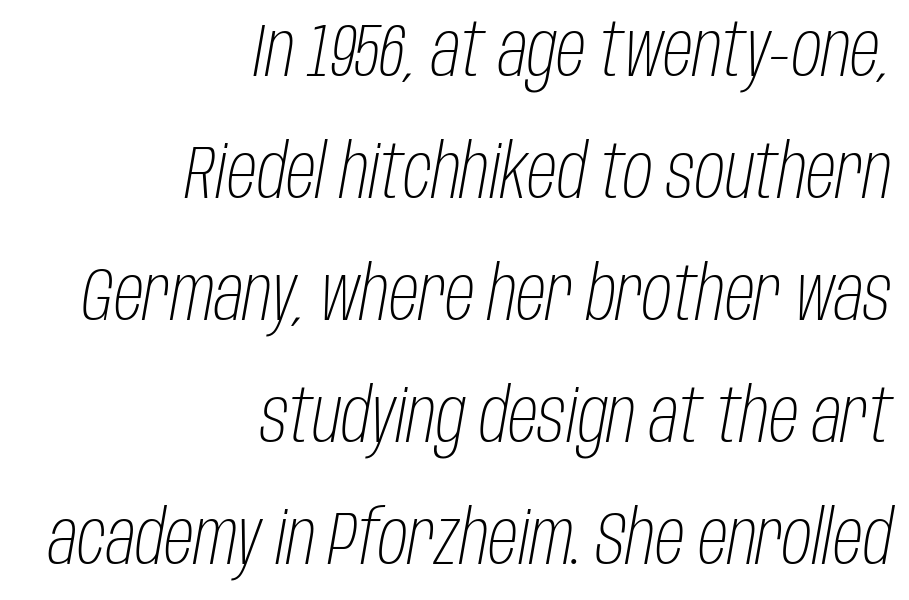
The passage shown leans; its letterforms are oblique. Only glyphs here, with clear space below each row. Here the glyphs are tracked normally, forming tight word shapes. Spacing verdict: proportional, widths tailored to each character.
